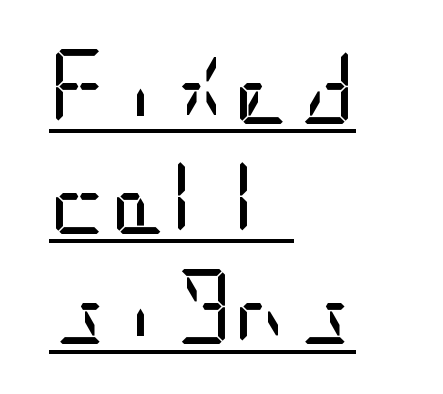
{"serif": "no", "italic": "no", "bold": "no", "weight": "regular", "width": "condensed", "stroke_contrast": "low", "x_height": "large", "underline": "yes", "align": "left", "line_spacing": "normal", "line_spacing_ratio": 1.47, "letter_spacing": "normal", "letter_spacing_em": 0.0, "glyph_px": 75}
